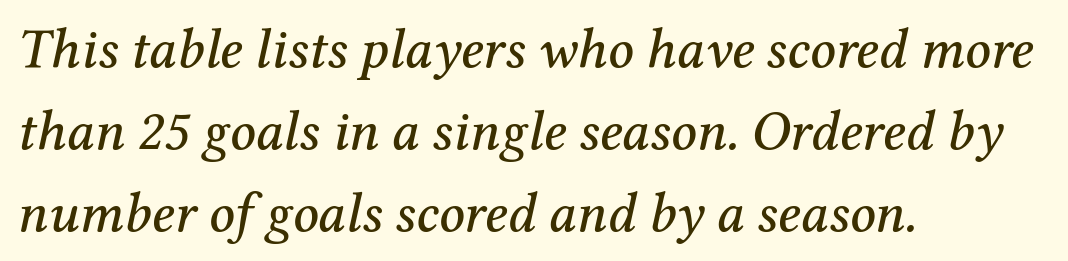
The face used here is seriffed, in the tradition of book romans. Note the varied advance widths — an 'i' is clearly narrower than an 'm'. The type is set solid horizontally, with unmodified tracking. Slanted lettering throughout.
